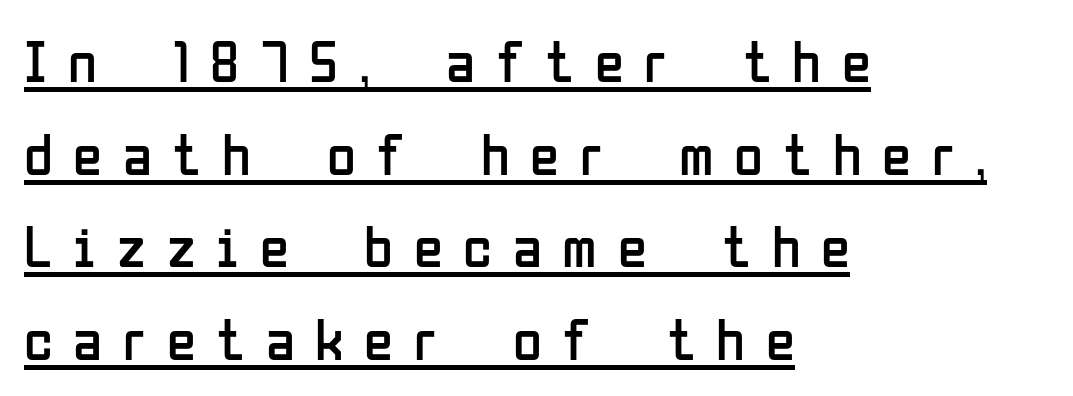
{"serif": "no", "italic": "no", "bold": "no", "weight": "regular", "width": "condensed", "stroke_contrast": "low", "x_height": "medium", "monospaced": "no", "underline": "yes", "align": "left", "line_spacing": "normal", "line_spacing_ratio": 1.57, "letter_spacing": "wide", "letter_spacing_em": 0.35, "glyph_px": 59}
